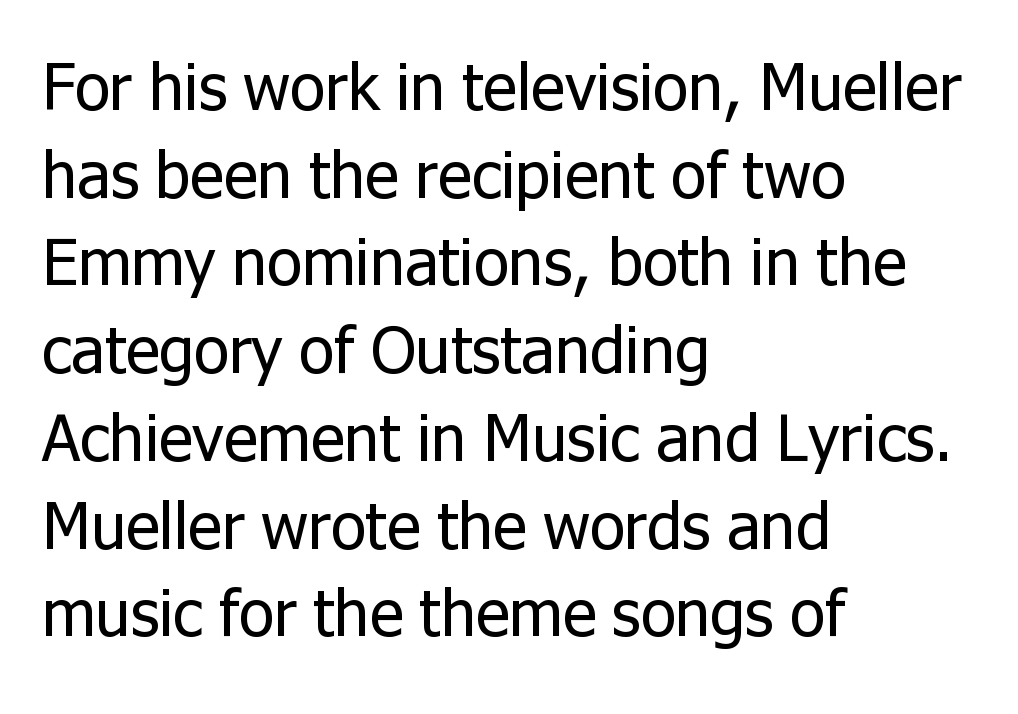
Q: Is the text bold? A: No.
Q: Is the text italic (slanted)? A: No, it is upright.
Q: Is the typeface a serif or a sans-serif typeface? A: Sans-serif.
Q: Is the text underlined? A: No.
Q: How is the paragraph aligned? A: Left-aligned.
Q: Is the spacing between letters normal or unusually wide? A: Normal.
Q: Is the spacing between lines tight, normal or loose? A: Normal.
Q: Width (condensed, normal, or wide)? A: Normal.
Q: Stroke contrast? A: Low.
Q: x-height? A: Medium.
Q: Monospaced? A: No.
